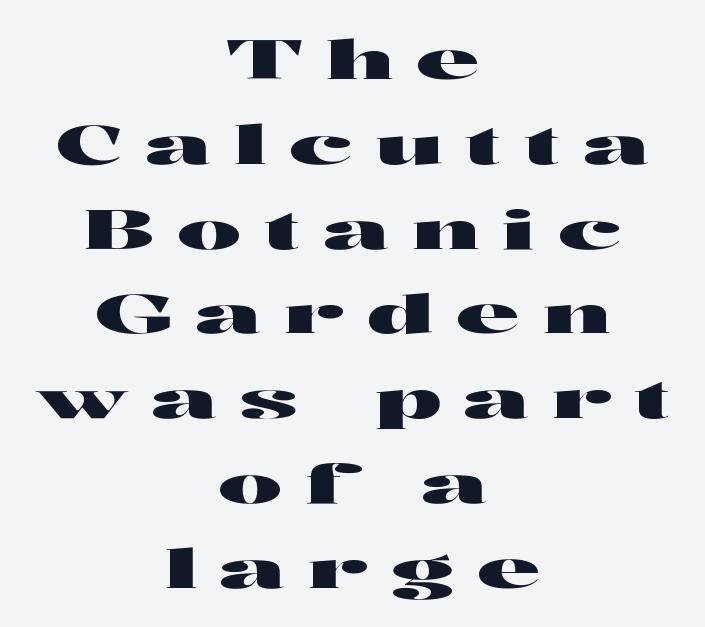
The image shows 54 px wide sans-serif type, upright; set centered, normal line spacing (1.57x), unusually wide letter spacing (+0.43 em), not underlined; high stroke contrast and a medium x-height.
